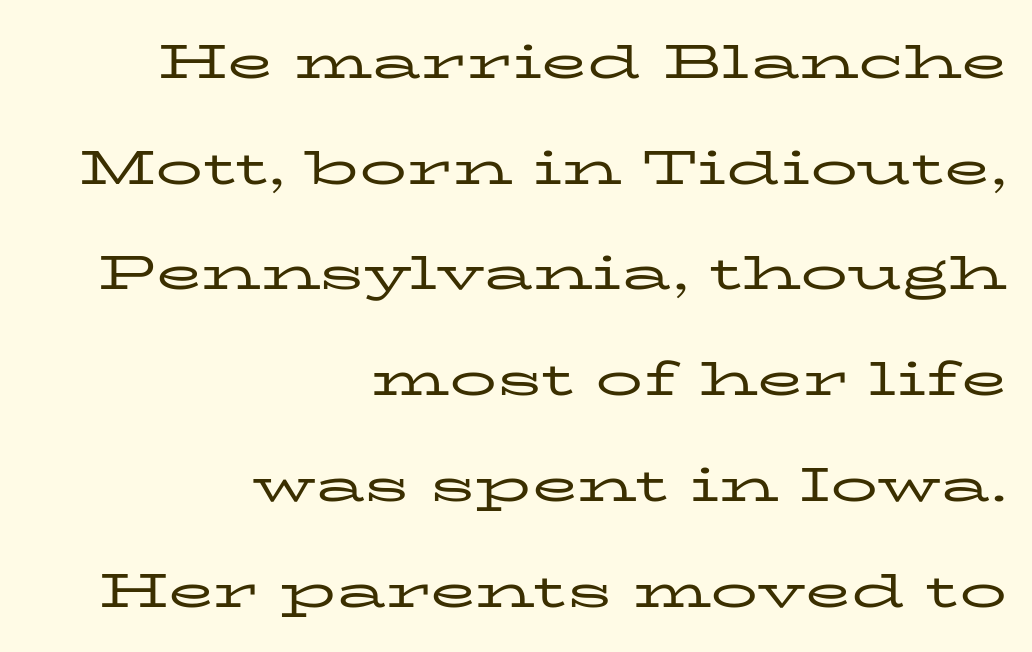
Q: Is the text bold? A: No.
Q: Is the text italic (slanted)? A: No, it is upright.
Q: Is the typeface a serif or a sans-serif typeface? A: Serif.
Q: Is the text underlined? A: No.
Q: How is the paragraph aligned? A: Right-aligned.
Q: Is the spacing between letters normal or unusually wide? A: Normal.
Q: Is the spacing between lines tight, normal or loose? A: Loose.
Q: Width (condensed, normal, or wide)? A: Wide.
Q: Stroke contrast? A: Low.
Q: x-height? A: Medium.
Q: Monospaced? A: No.
